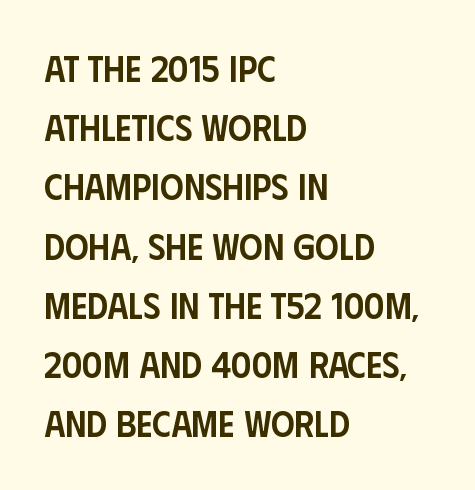
The image shows 37 px semibold, condensed sans-serif type, upright; set left-aligned, normal line spacing (1.6x), normal letter spacing, not underlined; low stroke contrast and a large x-height.
